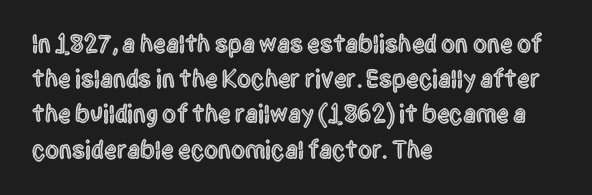
The image shows 25 px text type, upright; set left-aligned, normal line spacing (1.41x), normal letter spacing, not underlined.
